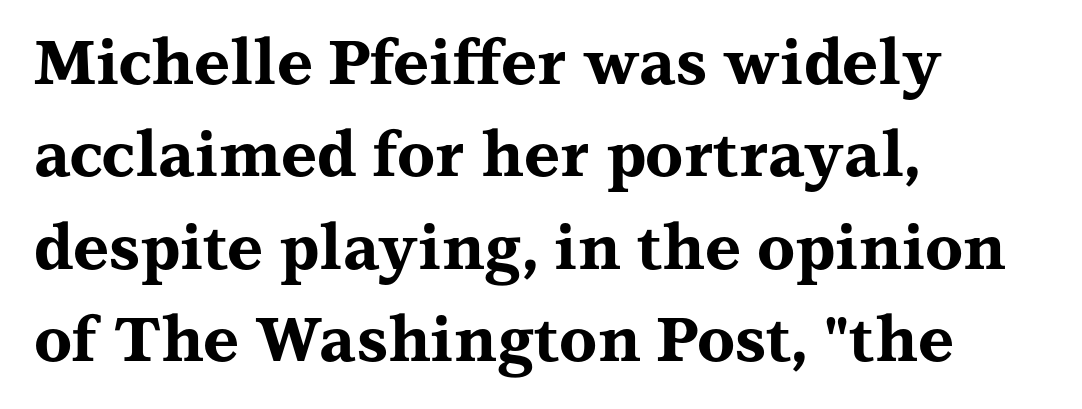
Q: Is the text bold? A: Yes.
Q: Is the text italic (slanted)? A: No, it is upright.
Q: Is the typeface a serif or a sans-serif typeface? A: Serif.
Q: Is the text underlined? A: No.
Q: How is the paragraph aligned? A: Left-aligned.
Q: Is the spacing between letters normal or unusually wide? A: Normal.
Q: Is the spacing between lines tight, normal or loose? A: Normal.
Q: Width (condensed, normal, or wide)? A: Wide.
Q: Stroke contrast? A: Medium.
Q: x-height? A: Medium.
Q: Monospaced? A: No.
